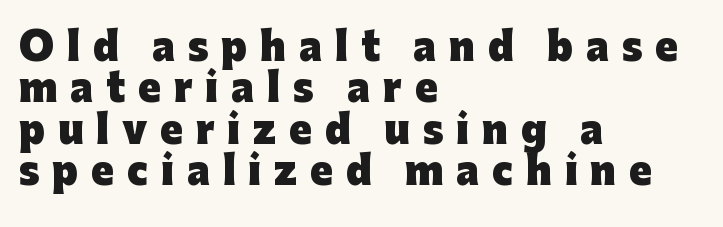
The image shows 37 px heavy sans-serif type, upright; set left-aligned, tight line spacing (1.12x), unusually wide letter spacing (+0.35 em), not underlined; low stroke contrast and a medium x-height.
